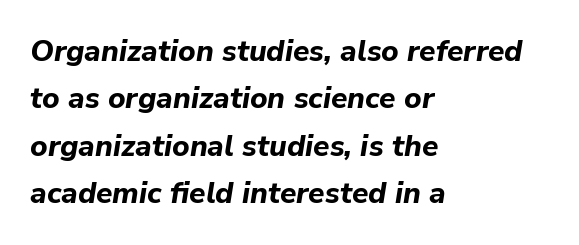
Q: Is the text bold? A: Yes.
Q: Is the text italic (slanted)? A: Yes, it leans right by about 9 degrees.
Q: Is the text underlined? A: No.
Q: How is the paragraph aligned? A: Left-aligned.
Q: Is the spacing between letters normal or unusually wide? A: Normal.
Q: Is the spacing between lines tight, normal or loose? A: Normal.
Q: Width (condensed, normal, or wide)? A: Normal.
Q: Stroke contrast? A: Low.
Q: x-height? A: Medium.
Q: Monospaced? A: No.
